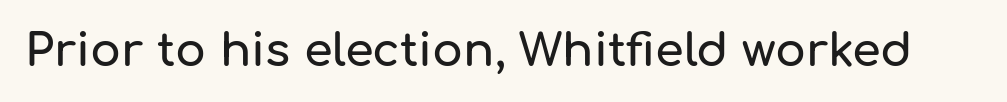
Q: Is the text italic (slanted)? A: No, it is upright.
Q: Is the typeface a serif or a sans-serif typeface? A: Sans-serif.
Q: Is the text underlined? A: No.
Q: Is the spacing between letters normal or unusually wide? A: Normal.
Q: Width (condensed, normal, or wide)? A: Normal.
Q: Stroke contrast? A: Low.
Q: x-height? A: Medium.
Q: Monospaced? A: No.
